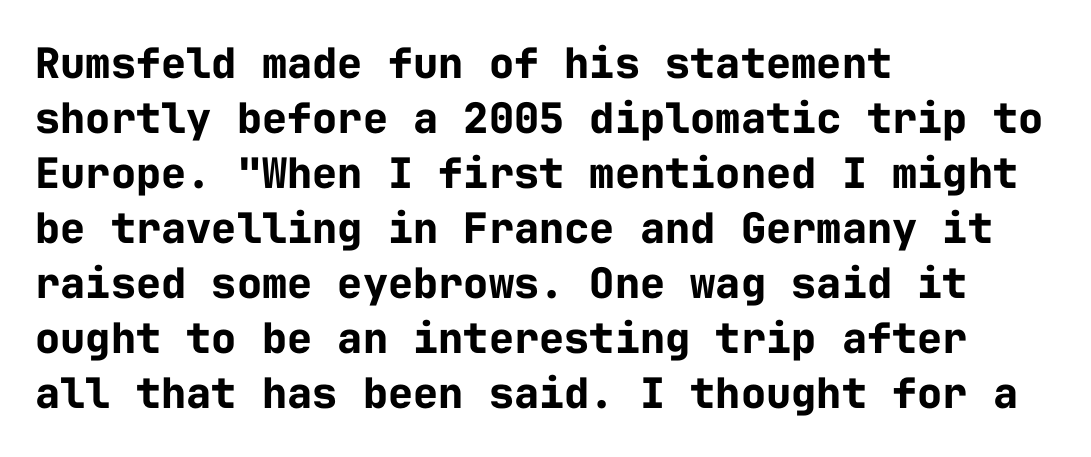
{"serif": "no", "italic": "no", "bold": "yes", "weight": "bold", "width": "normal", "stroke_contrast": "low", "x_height": "medium", "monospaced": "yes", "underline": "no", "align": "left", "line_spacing": "normal", "line_spacing_ratio": 1.31, "letter_spacing": "normal", "letter_spacing_em": 0.0, "glyph_px": 42}
